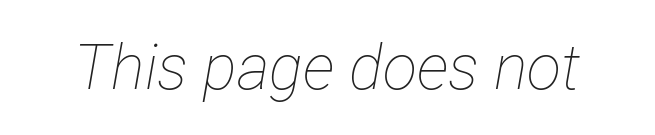
Q: Is the text bold? A: No.
Q: Is the text italic (slanted)? A: Yes, it leans right by about 12 degrees.
Q: Is the text underlined? A: No.
Q: Is the spacing between letters normal or unusually wide? A: Normal.
Q: Width (condensed, normal, or wide)? A: Condensed.
Q: Stroke contrast? A: Low.
Q: x-height? A: Medium.
Q: Monospaced? A: No.
